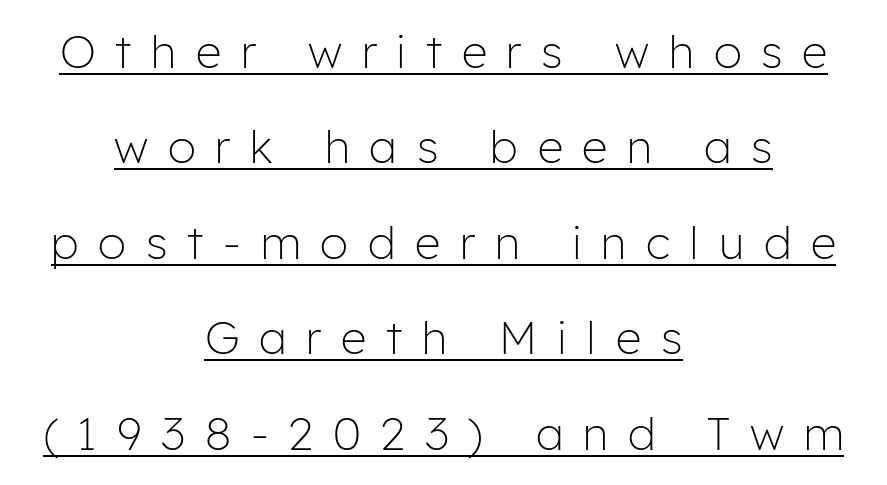
The image shows 45 px light sans-serif type, upright; set centered, loose line spacing (2.12x), unusually wide letter spacing (+0.44 em), underlined; low stroke contrast and a medium x-height.
